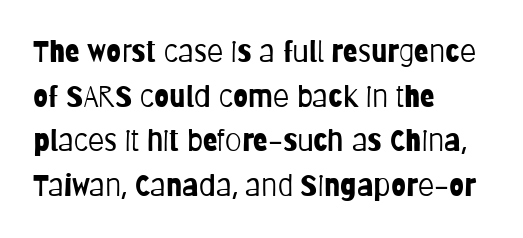
Letterform terminals end flat and unadorned throughout the passage. Nobody drew a line under any word here. Notice how descenders clear the ascenders below comfortably — that's standard leading. Look at the tracking — it's just the regular setting, nothing added. Vertical stems look standard width or narrower in stroke.
